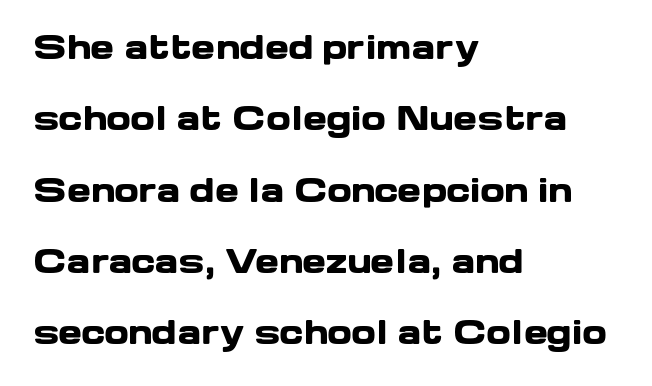
The image shows 32 px heavy, wide sans-serif type, upright; set left-aligned, loose line spacing (2.23x), normal letter spacing, not underlined; low stroke contrast and a medium x-height.
